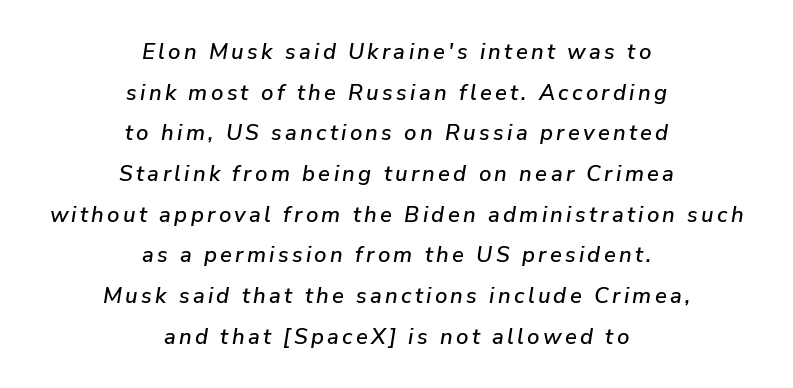
This rendering uses center alignment, leaving both contours irregular but symmetric. Style check: oblique. The string is rendered with underlining switched off.
